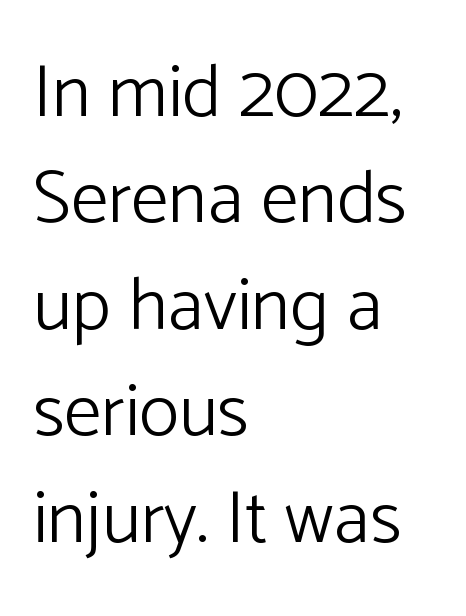
Q: Is the text bold? A: No.
Q: Is the text italic (slanted)? A: No, it is upright.
Q: Is the typeface a serif or a sans-serif typeface? A: Sans-serif.
Q: Is the text underlined? A: No.
Q: How is the paragraph aligned? A: Left-aligned.
Q: Is the spacing between letters normal or unusually wide? A: Normal.
Q: Is the spacing between lines tight, normal or loose? A: Normal.
Q: Width (condensed, normal, or wide)? A: Normal.
Q: Stroke contrast? A: Low.
Q: x-height? A: Medium.
Q: Monospaced? A: No.
